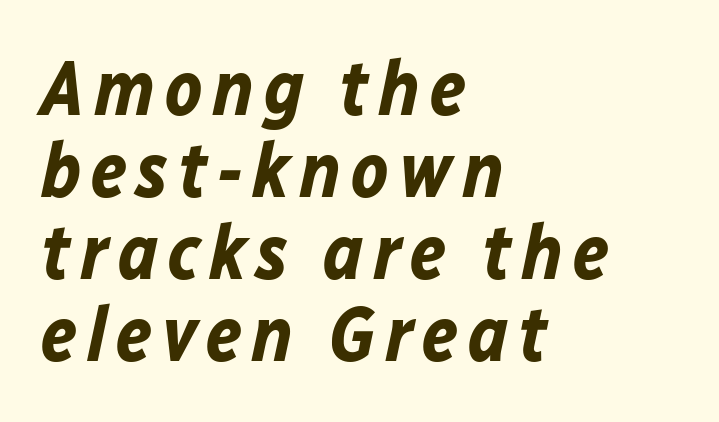
The image shows 78 px bold type, italic (leaning right); set left-aligned, tight line spacing (1.05x), not underlined; low stroke contrast and a medium x-height.
